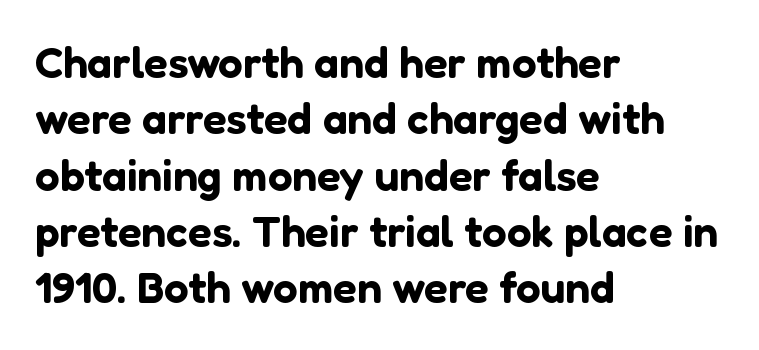
{"serif": "no", "italic": "no", "width": "normal", "stroke_contrast": "low", "x_height": "medium", "monospaced": "no", "underline": "no", "align": "left", "line_spacing": "normal", "line_spacing_ratio": 1.28, "letter_spacing": "normal", "letter_spacing_em": 0.0, "glyph_px": 44}
